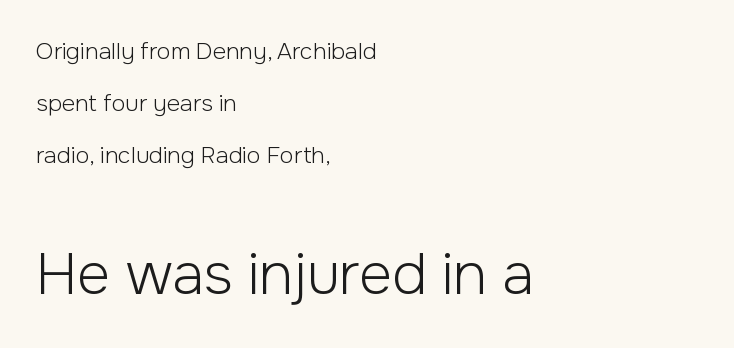
{"serif": "no", "italic": "no", "bold": "no", "weight": "light", "width": "normal", "stroke_contrast": "low", "x_height": "medium", "monospaced": "no", "underline": "no", "align": "left", "line_spacing": "loose", "line_spacing_ratio": 2.26, "letter_spacing": "normal", "letter_spacing_em": 0.0, "larger_block": "second", "size_ratio": 2.48, "glyph_px": 57}
